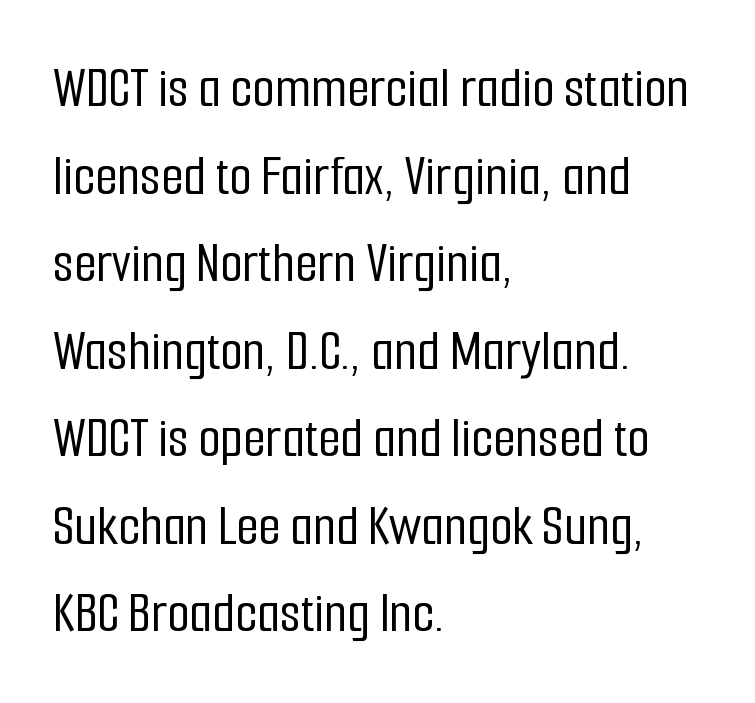
The image shows 58 px condensed sans-serif type, upright; set left-aligned, normal line spacing (1.51x), normal letter spacing, not underlined; low stroke contrast and a medium x-height.
